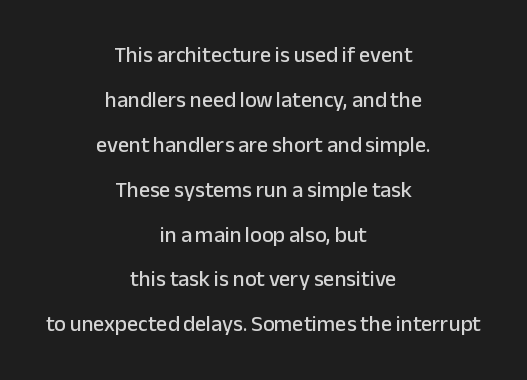
{"italic": "no", "underline": "no", "align": "center", "line_spacing": "loose", "line_spacing_ratio": 2.04, "letter_spacing": "normal", "letter_spacing_em": 0.0, "glyph_px": 22}
